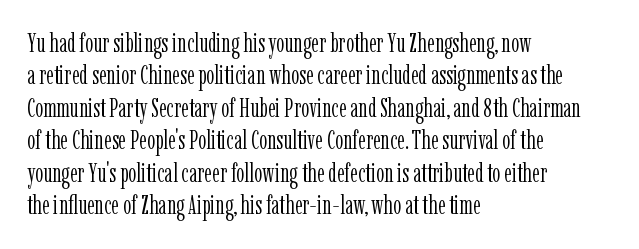
Q: Is the text bold? A: No.
Q: Is the text italic (slanted)? A: No, it is upright.
Q: Is the text underlined? A: No.
Q: How is the paragraph aligned? A: Left-aligned.
Q: Is the spacing between letters normal or unusually wide? A: Normal.
Q: Is the spacing between lines tight, normal or loose? A: Normal.
